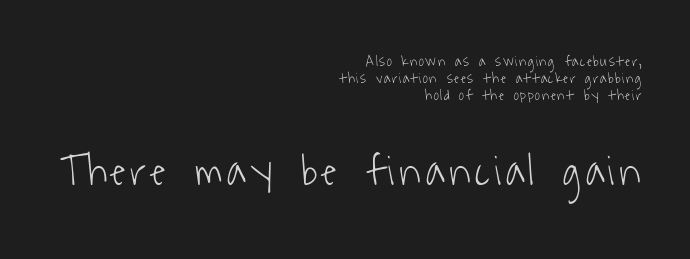
Q: Is the text bold? A: No.
Q: Is the typeface a serif or a sans-serif typeface? A: Sans-serif.
Q: Is the text underlined? A: No.
Q: How is the paragraph aligned? A: Right-aligned.
Q: Is the spacing between lines tight, normal or loose? A: Tight.
Q: Which block of text is set in a larger size, the first (top) or the second (bottom)? A: The second (bottom) one.
Q: Width (condensed, normal, or wide)? A: Condensed.
Q: Stroke contrast? A: Low.
Q: x-height? A: Medium.
Q: Monospaced? A: No.
